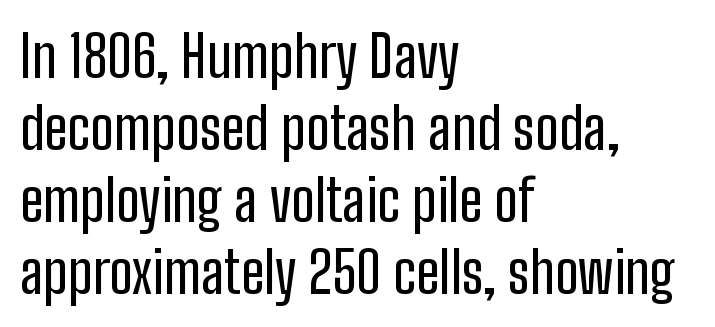
The image shows 58 px condensed sans-serif type, upright; set left-aligned, line spacing 1.24x, normal letter spacing, not underlined; low stroke contrast and a medium x-height.
